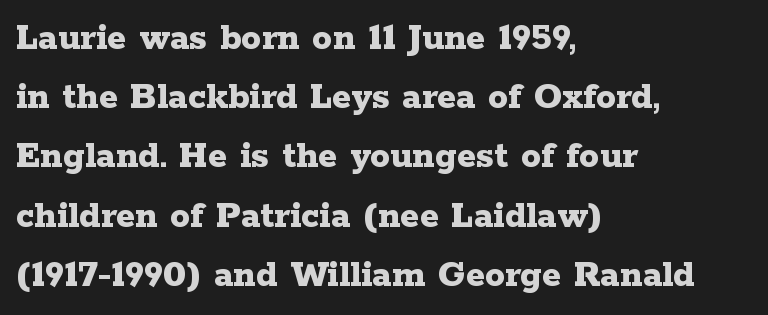
Nobody touched the tracking dial on this one. Yep, those are serifs on the letters. Emphasis by weight is at full strength: bold. Interline gaps are of average width in this sample. The axis of the letterforms is exactly vertical. The paragraph shown leans on its left margin.
